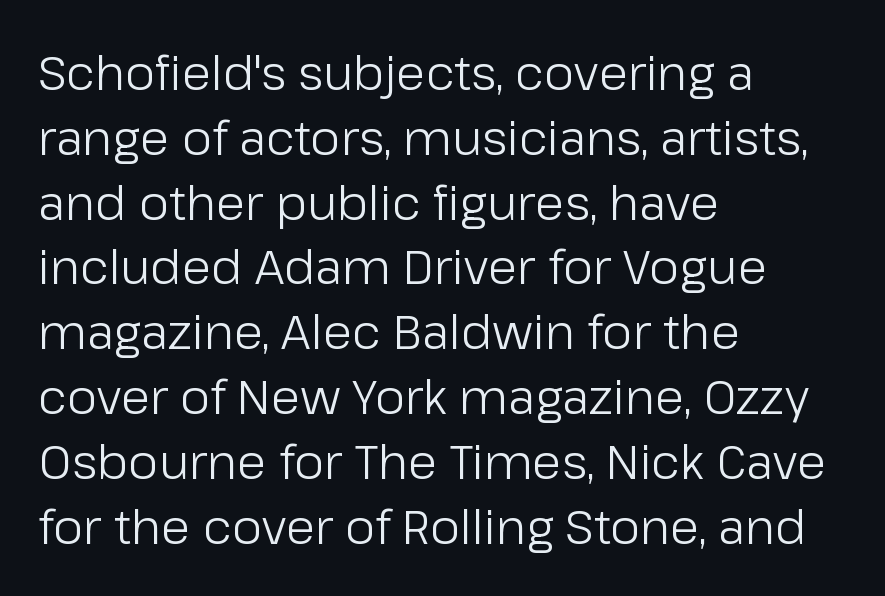
{"serif": "no", "italic": "no", "bold": "no", "weight": "light", "width": "normal", "stroke_contrast": "low", "x_height": "medium", "monospaced": "no", "underline": "no", "align": "left", "line_spacing": "normal", "line_spacing_ratio": 1.35, "letter_spacing": "normal", "letter_spacing_em": 0.0, "glyph_px": 48}
